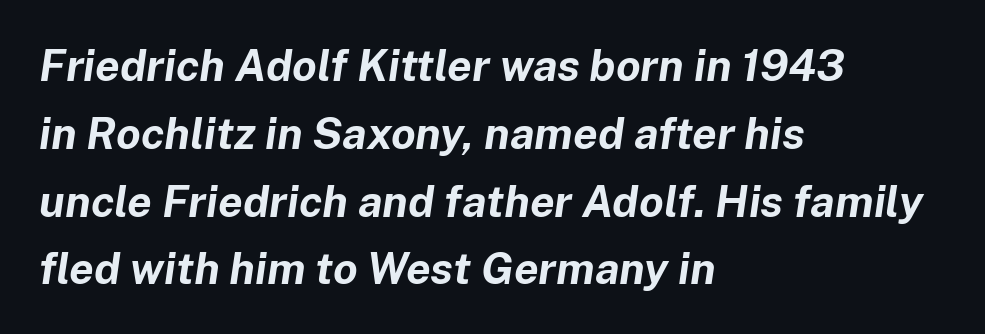
Style check: oblique. Each glyph is drawn with heavy, bold strokes. The strip under each line holds only bare page. This block has exactly the height ordinary leading produces.
